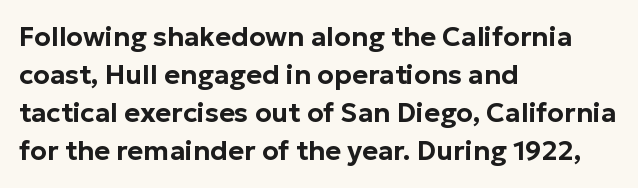
{"italic": "no", "underline": "no", "align": "left", "line_spacing": "normal", "line_spacing_ratio": 1.41, "letter_spacing": "normal", "letter_spacing_em": 0.0, "glyph_px": 27}
